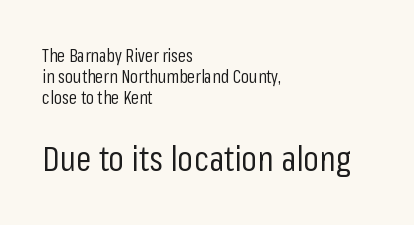
This sample uses a sans-serif face. Visually the block forms a straight wall on the left and a jagged coastline on the right. Check under the words: just untouched page. Whoever set this made the second block the dominant, larger element. Do the characters align in a grid? No, the font is proportional. Do the letters lean? They stand straight.
